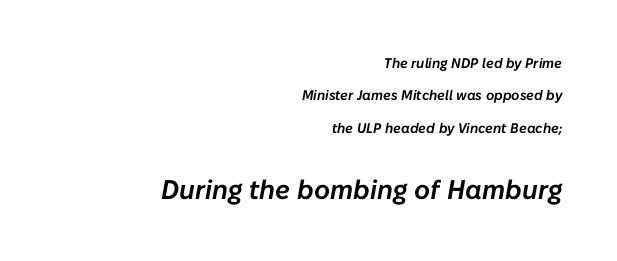
Line endings align vertically; line beginnings do not. Character size in the trailing block exceeds that of the leading block. Descenders hang freely into open space. The vertical gap from one line to the next is large. Each word holds together tightly as a unit, with standard inter-letter gaps. Looking at the ascenders, they clearly lean.
